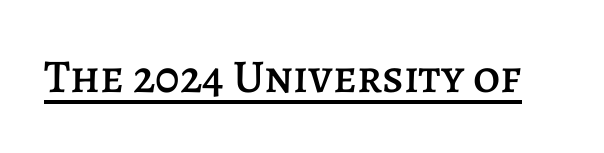
It's the straight-up-and-down kind of type. Has an underline been added? It has. Is this a fixed-width face? No — the glyphs have proportional, varying widths. The letterforms sit shoulder to shoulder at normal distance.
